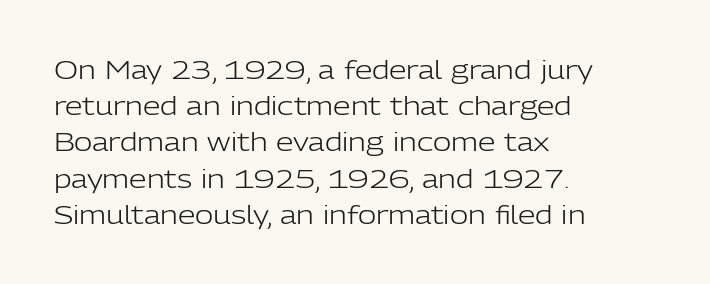
Q: Is the text bold? A: No.
Q: Is the text italic (slanted)? A: No, it is upright.
Q: Is the text underlined? A: No.
Q: How is the paragraph aligned? A: Left-aligned.
Q: Is the spacing between letters normal or unusually wide? A: Normal.
Q: Is the spacing between lines tight, normal or loose? A: Normal.
